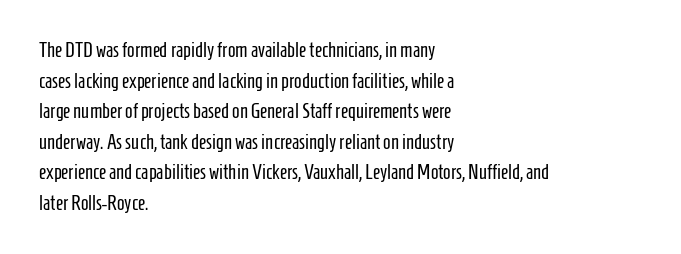
{"italic": "no", "bold": "no", "underline": "no", "align": "left", "line_spacing": "normal", "line_spacing_ratio": 1.53, "letter_spacing": "normal", "letter_spacing_em": 0.0, "glyph_px": 20}
